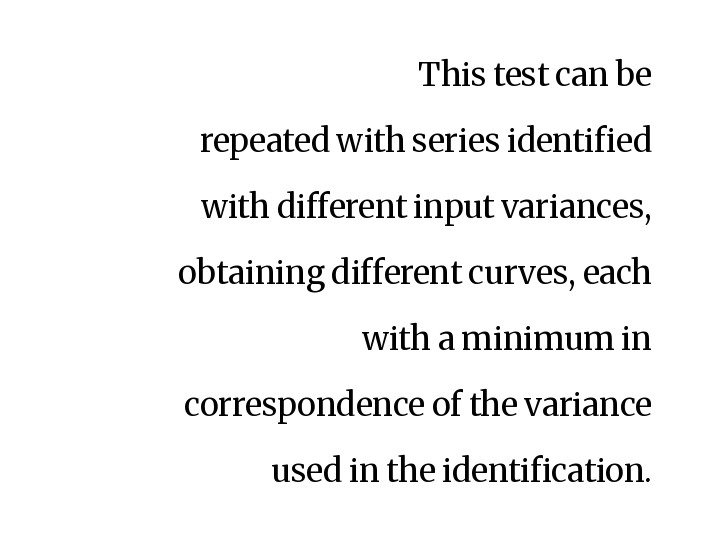
{"serif": "yes", "italic": "no", "bold": "no", "weight": "regular", "width": "normal", "stroke_contrast": "medium", "x_height": "medium", "monospaced": "no", "underline": "no", "align": "right", "line_spacing": "loose", "line_spacing_ratio": 2.0, "letter_spacing": "normal", "letter_spacing_em": 0.0, "glyph_px": 33}
